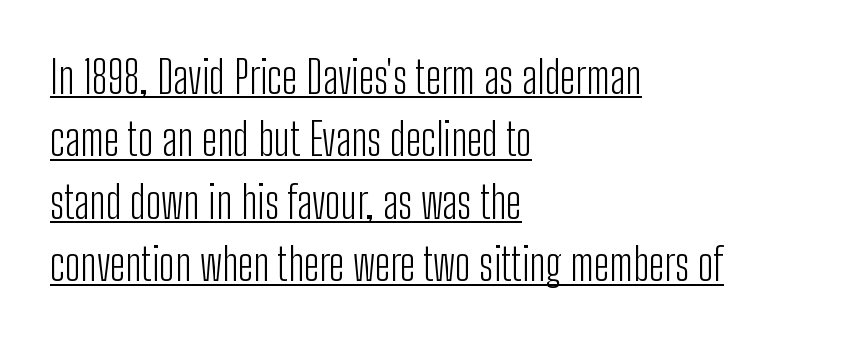
Each letter's strokes conclude bluntly, with no projecting serifs. Each new line begins a customary step beneath the previous one. Is this a heavy cut? Hardly; it is regular or lighter. The string is rendered with underlining switched on.
